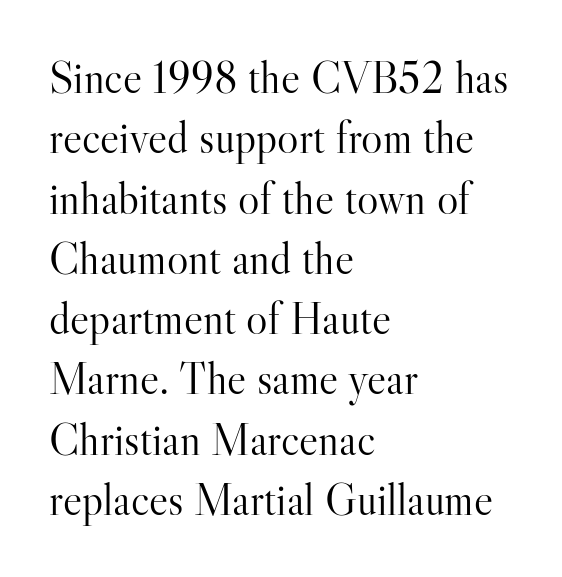
The image shows 45 px light serif type, upright; set left-aligned, normal line spacing (1.34x), normal letter spacing, not underlined; high stroke contrast and a small x-height.
